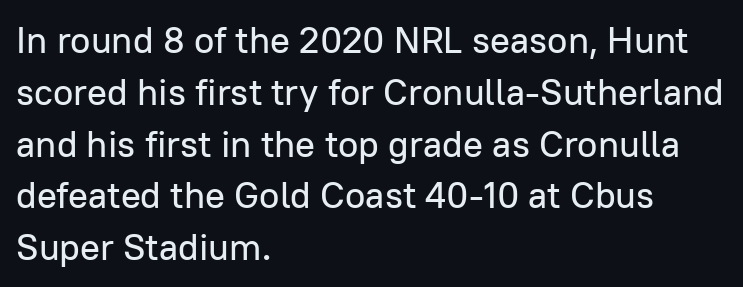
Stroke terminals: plain, sans-serif. Has an underline been added? It has not. Casual observation: everything's shoved over to the left. Each letter keeps its own natural width here, so spacing adapts to shape. Letter spacing: default.
